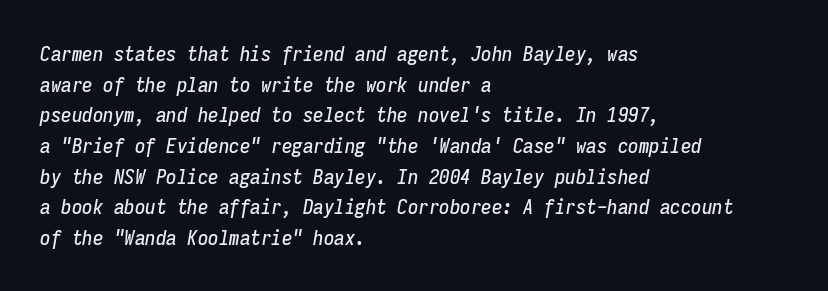
What stands out about the letter spacing? Nothing — it is the standard amount. Summary of vertical rhythm: regular, with standard interline spacing. Has an underline been added? It has not. The glyphs look as if they've been sheared to an angle. The typesetter chose a ragged-right arrangement here.
